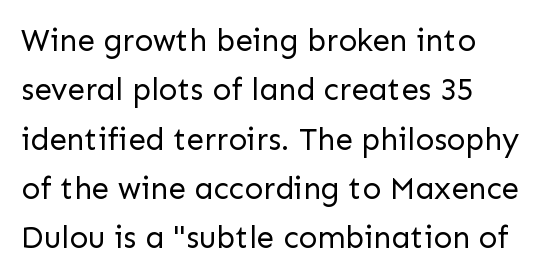
The image shows 31 px regular-weight sans-serif type, upright; set left-aligned, normal line spacing (1.59x), normal letter spacing, not underlined; low stroke contrast and a medium x-height.
